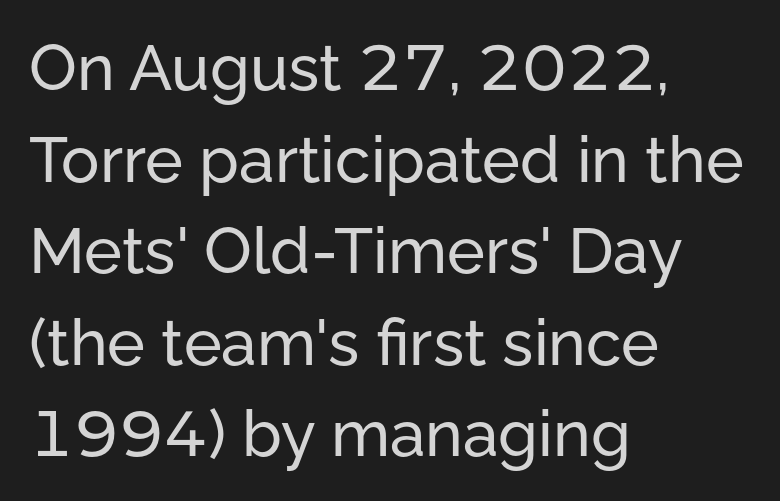
The font's upright variant was chosen for this text. Observe the absence of serifs on each vertical stroke in this sample. The face used here is proportionally spaced, like ordinary book or web type. The strip under each line holds only bare page.
